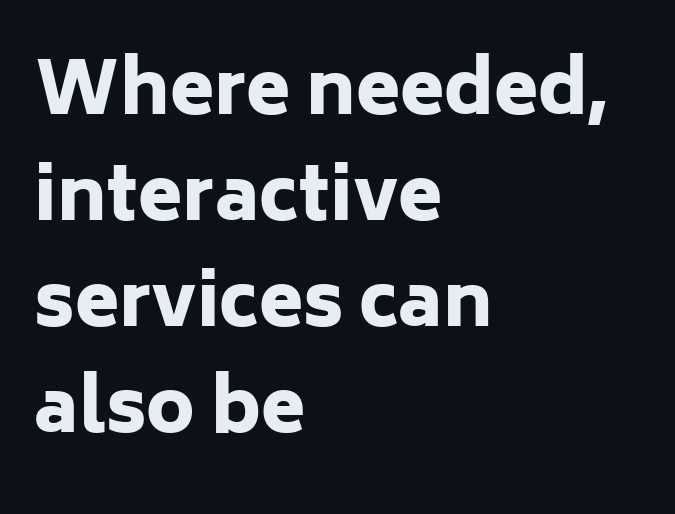
Q: Is the text bold? A: Yes.
Q: Is the text italic (slanted)? A: No, it is upright.
Q: Is the typeface a serif or a sans-serif typeface? A: Sans-serif.
Q: Is the text underlined? A: No.
Q: How is the paragraph aligned? A: Left-aligned.
Q: Is the spacing between letters normal or unusually wide? A: Normal.
Q: Is the spacing between lines tight, normal or loose? A: Normal.
Q: Width (condensed, normal, or wide)? A: Normal.
Q: Stroke contrast? A: Low.
Q: x-height? A: Medium.
Q: Monospaced? A: No.
